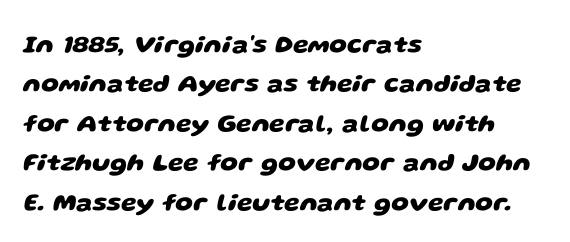
The image shows 25 px bold type; set left-aligned, normal line spacing (1.58x), normal letter spacing, not underlined.
